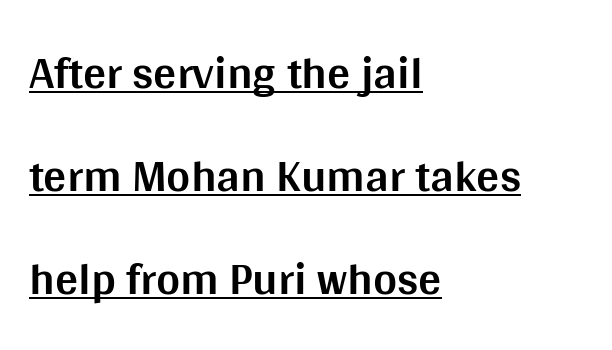
{"serif": "no", "italic": "no", "bold": "yes", "weight": "bold", "width": "normal", "stroke_contrast": "medium", "x_height": "large", "monospaced": "no", "underline": "yes", "align": "left", "line_spacing": "loose", "line_spacing_ratio": 2.24, "letter_spacing": "normal", "letter_spacing_em": 0.0, "glyph_px": 46}
